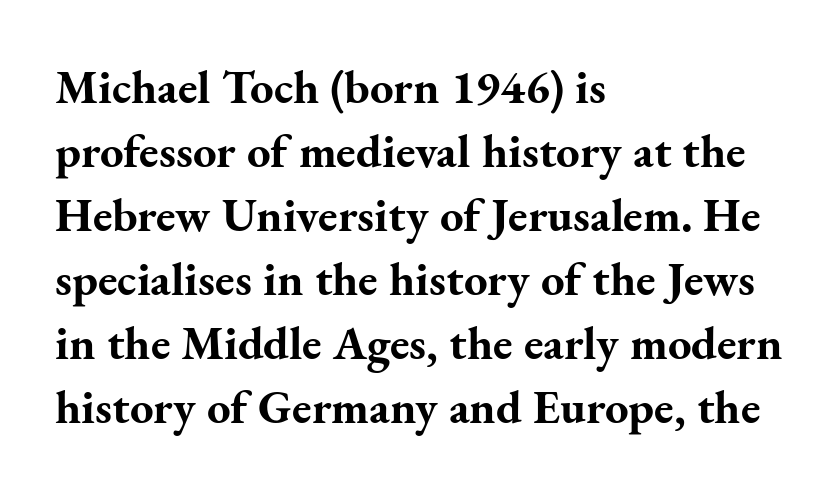
{"serif": "yes", "italic": "no", "bold": "yes", "weight": "bold", "width": "normal", "stroke_contrast": "medium", "x_height": "small", "monospaced": "no", "underline": "no", "align": "left", "line_spacing": "normal", "line_spacing_ratio": 1.36, "letter_spacing": "normal", "letter_spacing_em": 0.0, "glyph_px": 47}
